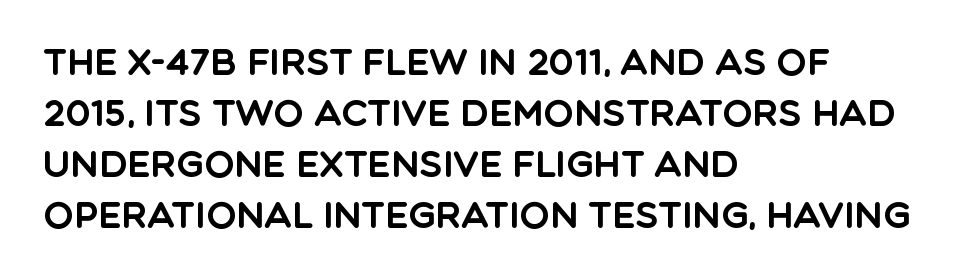
{"serif": "no", "italic": "no", "width": "normal", "x_height": "large", "monospaced": "no", "underline": "no", "align": "left", "line_spacing": "normal", "line_spacing_ratio": 1.42, "letter_spacing": "normal", "letter_spacing_em": 0.0, "glyph_px": 36}
